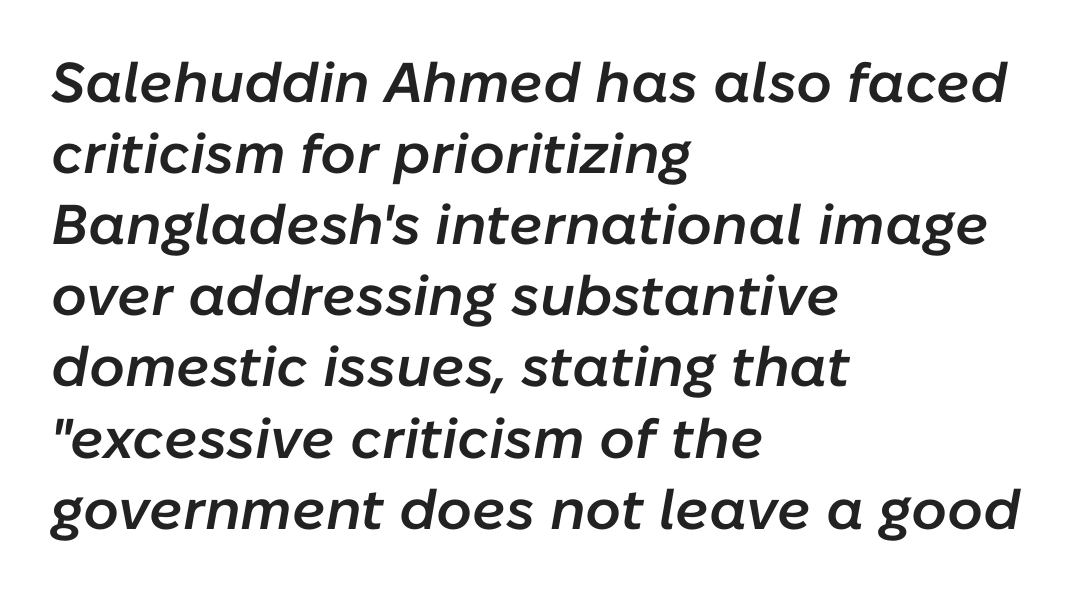
{"italic": "yes", "lean": "right", "slant_degrees": 10, "bold": "semi", "weight": "semibold", "width": "normal", "stroke_contrast": "low", "x_height": "medium", "monospaced": "no", "underline": "no", "align": "left", "line_spacing": "normal", "line_spacing_ratio": 1.27, "letter_spacing": "normal", "letter_spacing_em": 0.0, "glyph_px": 56}
